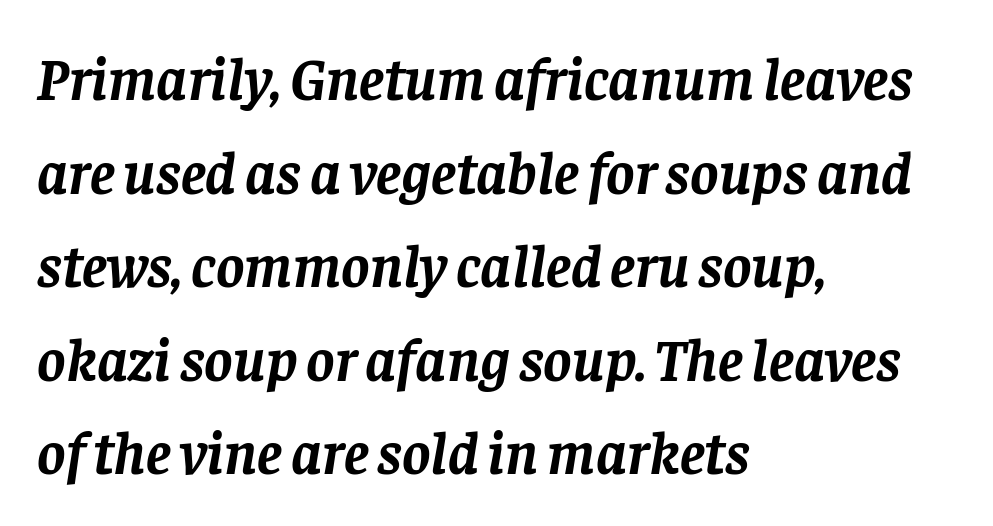
Q: Is the text bold? A: Yes.
Q: Is the text italic (slanted)? A: Yes, it leans right by about 8 degrees.
Q: Is the typeface a serif or a sans-serif typeface? A: Serif.
Q: Is the text underlined? A: No.
Q: How is the paragraph aligned? A: Left-aligned.
Q: Is the spacing between letters normal or unusually wide? A: Normal.
Q: Is the spacing between lines tight, normal or loose? A: Normal.
Q: Width (condensed, normal, or wide)? A: Normal.
Q: Stroke contrast? A: Low.
Q: x-height? A: Large.
Q: Monospaced? A: No.
